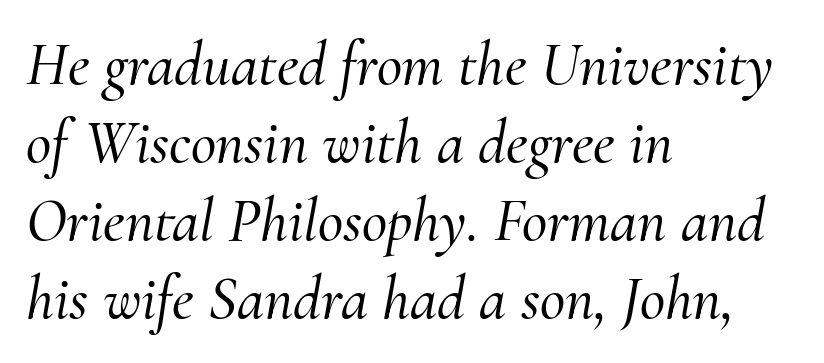
These lines stack with their left ends in a neat column. Rendered with sloped, italic letterforms. Observe the ordinary spacing: letters are neighbours, not strangers. Just letters on the line, the space beneath them empty. What kind of face is this? One with serifs.
